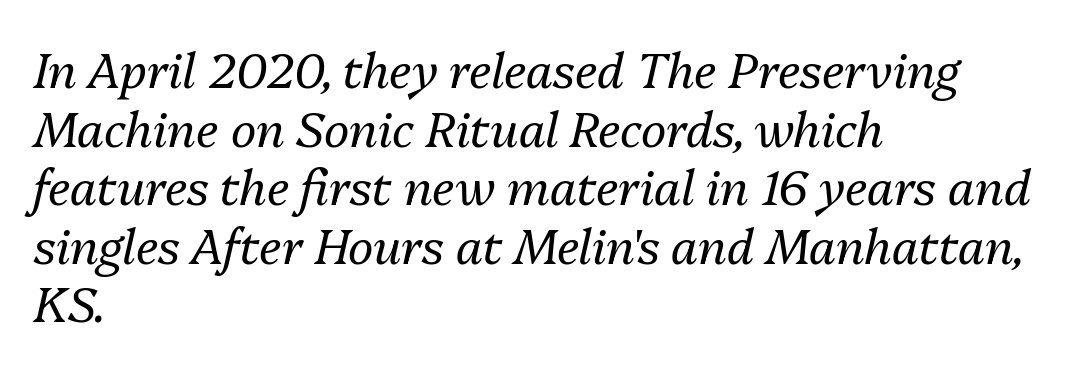
Q: Is the text bold? A: No.
Q: Is the text italic (slanted)? A: Yes, it leans right by about 13 degrees.
Q: Is the text underlined? A: No.
Q: How is the paragraph aligned? A: Left-aligned.
Q: Is the spacing between letters normal or unusually wide? A: Normal.
Q: Width (condensed, normal, or wide)? A: Normal.
Q: Stroke contrast? A: Medium.
Q: x-height? A: Medium.
Q: Monospaced? A: No.
